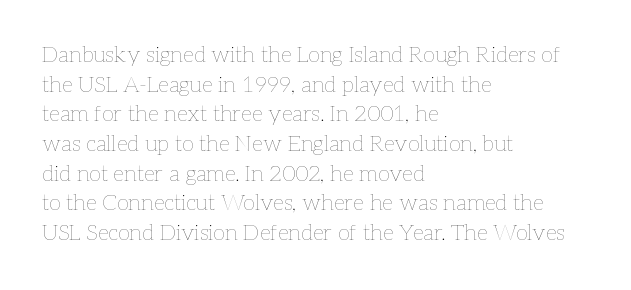
The image shows 22 px text type, upright; set left-aligned, normal line spacing (1.35x), normal letter spacing, not underlined.
